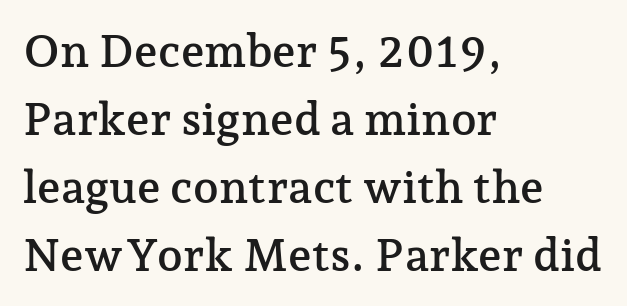
{"serif": "yes", "italic": "no", "width": "normal", "stroke_contrast": "low", "x_height": "medium", "monospaced": "no", "underline": "no", "align": "left", "line_spacing": "normal", "line_spacing_ratio": 1.48, "letter_spacing": "normal", "letter_spacing_em": 0.0, "glyph_px": 46}
